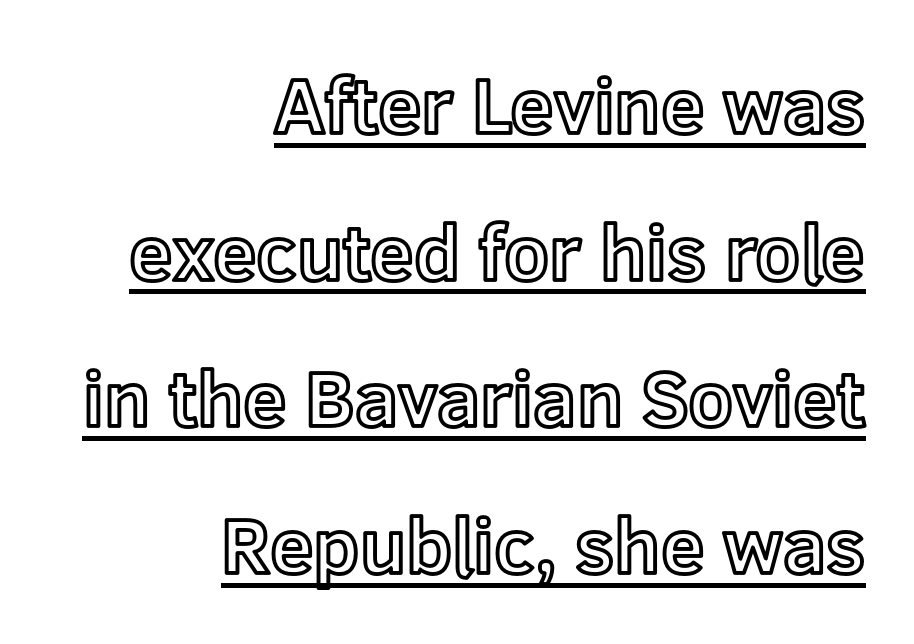
Every word sits above its own underline. The letters advance in unequal steps, a hallmark of proportional type. These lines were composed using upright roman letters. No extra tracking has been applied to these lines. The passage is arranged like a letterhead date or caption credit — flush right.
